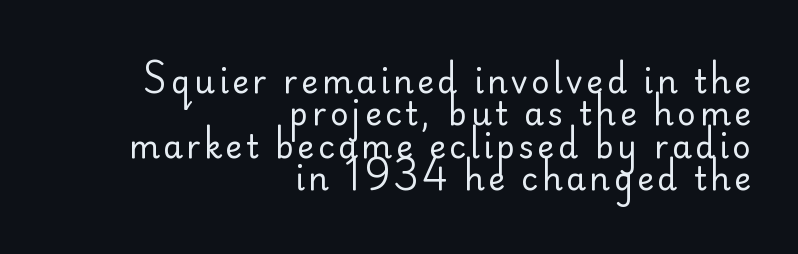
Q: Is the text bold? A: No.
Q: Is the text italic (slanted)? A: No, it is upright.
Q: Is the typeface a serif or a sans-serif typeface? A: Sans-serif.
Q: Is the text underlined? A: No.
Q: How is the paragraph aligned? A: Right-aligned.
Q: Is the spacing between lines tight, normal or loose? A: Tight.
Q: Width (condensed, normal, or wide)? A: Normal.
Q: Stroke contrast? A: Low.
Q: x-height? A: Small.
Q: Monospaced? A: No.
